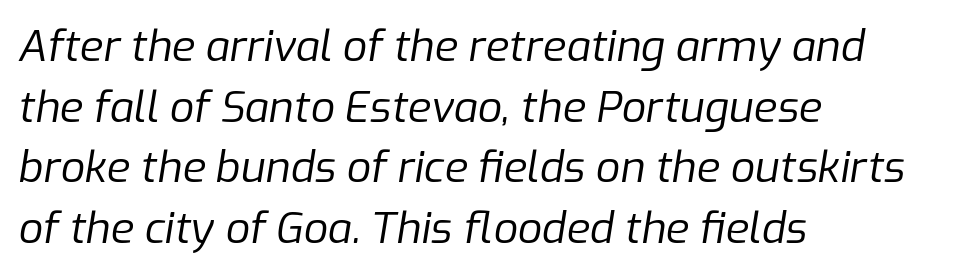
No chunkiness to these letters — they're not bold. Emphasis-style slanted type is in use. Which margin do the lines hug? The left one — the right edge is uneven. Character widths vary here, with narrow letters taking less room than wide ones.
